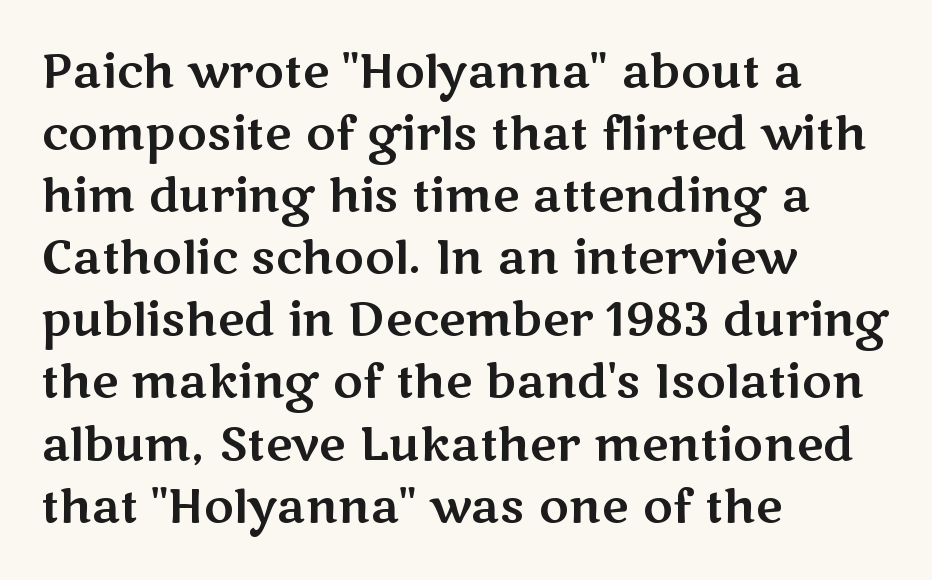
{"serif": "no", "italic": "no", "width": "wide", "stroke_contrast": "medium", "x_height": "medium", "monospaced": "no", "underline": "no", "align": "left", "line_spacing": "normal", "line_spacing_ratio": 1.35, "letter_spacing": "normal", "letter_spacing_em": 0.0, "glyph_px": 46}
